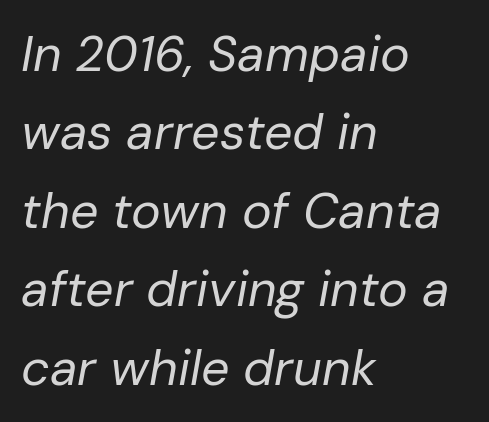
The image shows 50 px regular-weight type, italic (leaning right); set left-aligned, normal line spacing (1.57x), normal letter spacing, not underlined; low stroke contrast and a medium x-height.
